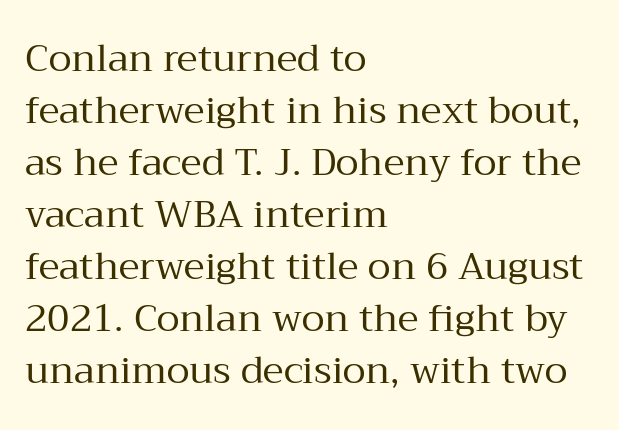
Glyph-to-glyph distance matches everyday printed text. Whoever set this chose a conventional vertical rhythm. Weight: not bold — regular or lighter. You could not count columns in this text — the font is proportionally spaced. Upright lettering throughout. The baseline area is clear.
